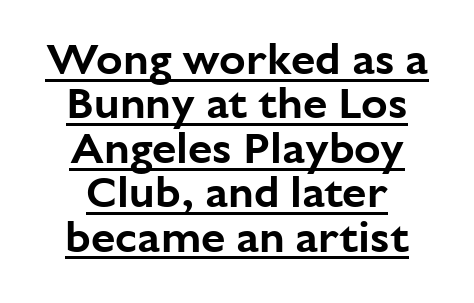
{"serif": "no", "italic": "no", "width": "normal", "stroke_contrast": "low", "x_height": "medium", "monospaced": "no", "underline": "yes", "align": "center", "line_spacing": "tight", "line_spacing_ratio": 1.01, "letter_spacing": "normal", "letter_spacing_em": 0.0, "glyph_px": 44}
